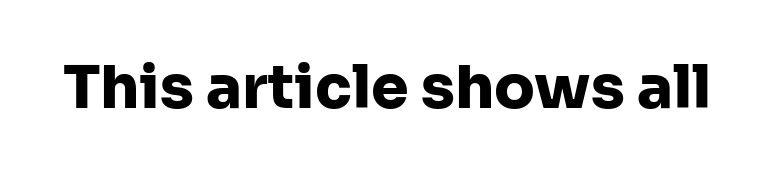
{"serif": "no", "italic": "no", "bold": "yes", "weight": "heavy", "width": "normal", "stroke_contrast": "low", "x_height": "medium", "monospaced": "no", "underline": "no", "letter_spacing": "normal", "letter_spacing_em": 0.0, "glyph_px": 60}
